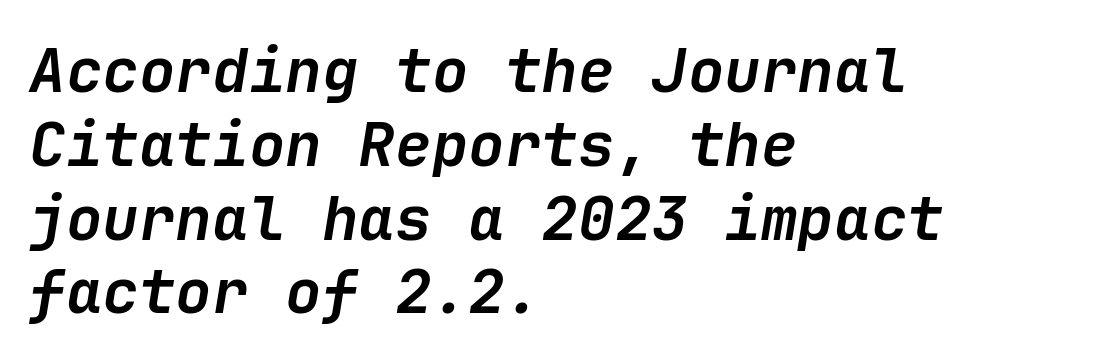
{"italic": "yes", "lean": "right", "slant_degrees": 9, "bold": "yes", "weight": "semibold", "width": "normal", "stroke_contrast": "low", "x_height": "medium", "underline": "no", "align": "left", "line_spacing_ratio": 1.21, "letter_spacing": "normal", "letter_spacing_em": 0.0, "glyph_px": 61}
